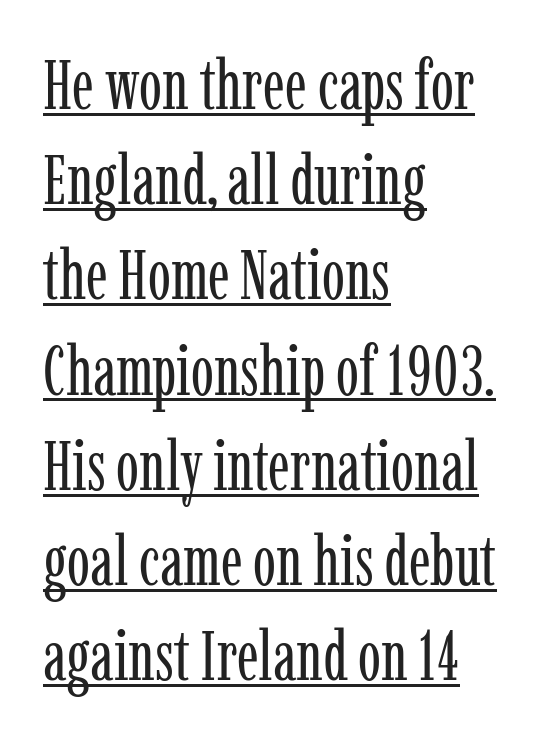
Teacher's note: observe the even left margin — that is flush-left alignment. The font sits on the lighter half of the weight spectrum, regular included. Standard letterfit; no display-style spreading of the glyphs. Glance below the letters and you will spot a drawn line. Style check: upright.
